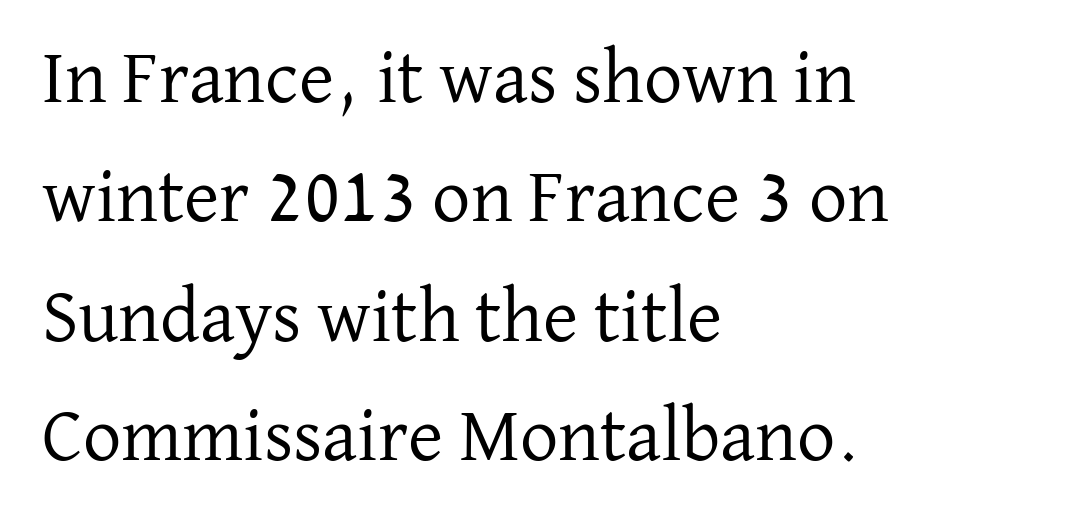
The image shows 76 px regular-weight serif type, upright; set left-aligned, normal line spacing (1.57x), normal letter spacing, not underlined; low stroke contrast and a medium x-height.
